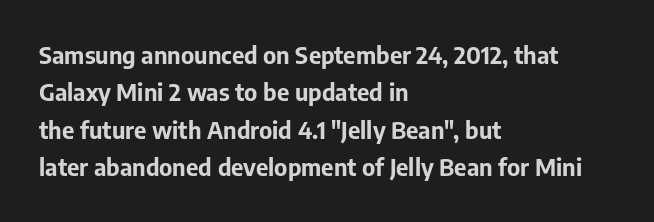
Underline: absent. Strokes here are thick enough to call this a true bold. This block has exactly the height ordinary leading produces. Standard letterfit; no display-style spreading of the glyphs. The lines are quadded left.
